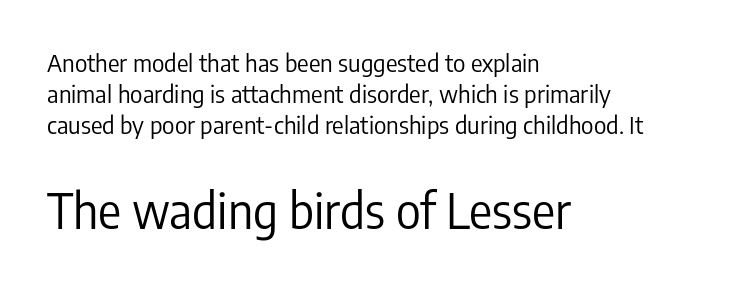
Rows of type keep a routine distance in the vertical direction. A bare baseline throughout the passage. These lines are set flush left with a ragged right edge. No heavy texture on the line: the type isn't bold. Type size steps up from the first block to the second. Is the letter spacing exaggerated? No — it looks like the ordinary default.
